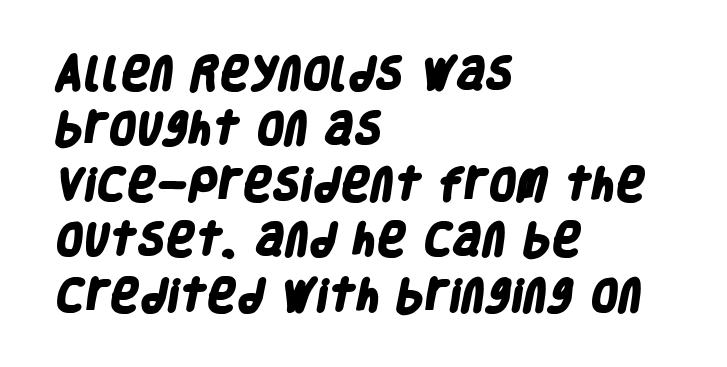
The image shows 36 px heavy, condensed sans-serif type; set left-aligned, normal line spacing (1.54x), normal letter spacing, not underlined; low stroke contrast and a large x-height.
